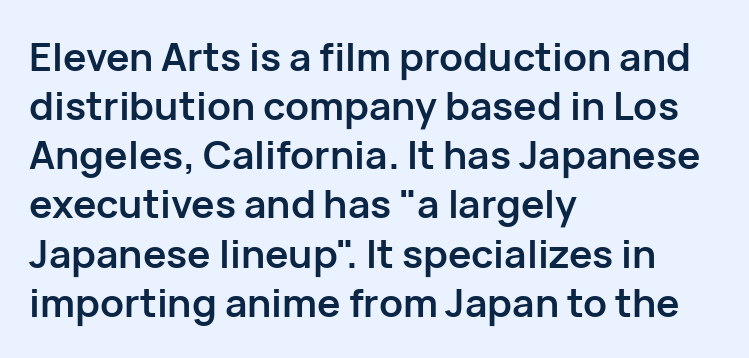
Q: Is the text bold? A: Yes.
Q: Is the text italic (slanted)? A: No, it is upright.
Q: Is the typeface a serif or a sans-serif typeface? A: Sans-serif.
Q: Is the text underlined? A: No.
Q: How is the paragraph aligned? A: Left-aligned.
Q: Is the spacing between letters normal or unusually wide? A: Normal.
Q: Is the spacing between lines tight, normal or loose? A: Normal.
Q: Width (condensed, normal, or wide)? A: Normal.
Q: Stroke contrast? A: Low.
Q: x-height? A: Medium.
Q: Monospaced? A: No.
